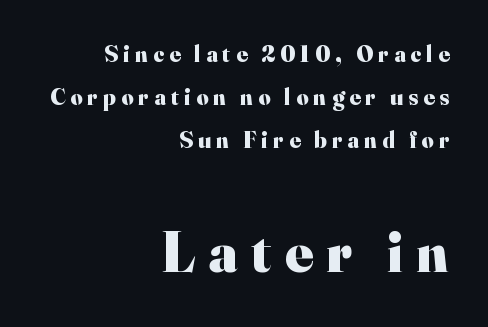
{"serif": "yes", "italic": "no", "bold": "yes", "weight": "heavy", "width": "normal", "stroke_contrast": "high", "x_height": "small", "monospaced": "no", "underline": "no", "align": "right", "line_spacing_ratio": 1.88, "letter_spacing": "wide", "letter_spacing_em": 0.23, "larger_block": "second", "size_ratio": 2.52, "glyph_px": 58}
